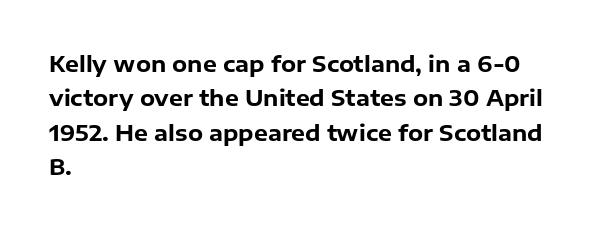
{"italic": "no", "bold": "yes", "underline": "no", "align": "left", "line_spacing": "normal", "line_spacing_ratio": 1.56, "letter_spacing": "normal", "letter_spacing_em": 0.0, "glyph_px": 22}
